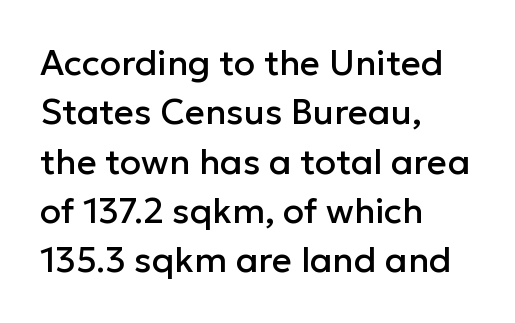
{"serif": "no", "italic": "no", "width": "normal", "stroke_contrast": "low", "x_height": "medium", "monospaced": "no", "underline": "no", "align": "left", "line_spacing": "normal", "line_spacing_ratio": 1.41, "letter_spacing": "normal", "letter_spacing_em": 0.0, "glyph_px": 35}
